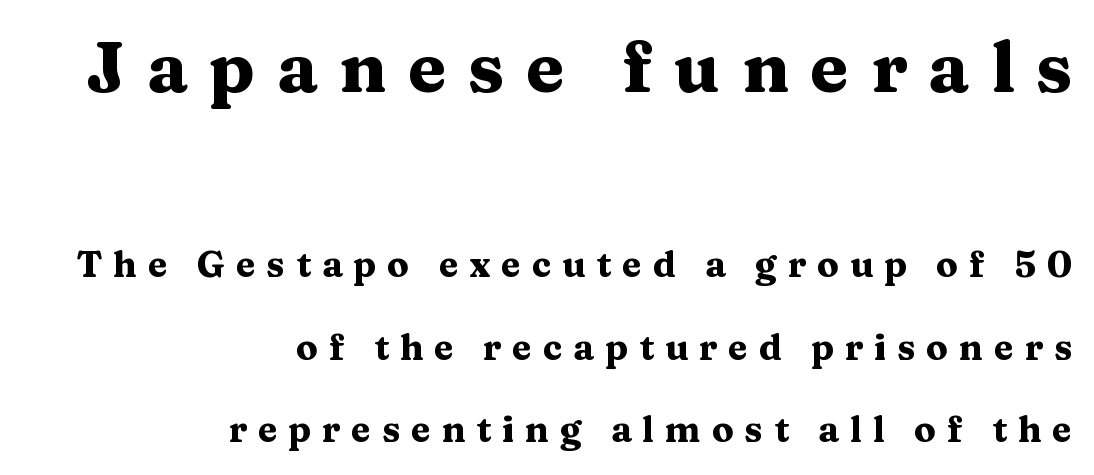
Q: Is the text bold? A: Yes.
Q: Is the text italic (slanted)? A: No, it is upright.
Q: Is the typeface a serif or a sans-serif typeface? A: Serif.
Q: Is the text underlined? A: No.
Q: How is the paragraph aligned? A: Right-aligned.
Q: Is the spacing between letters normal or unusually wide? A: Unusually wide.
Q: Is the spacing between lines tight, normal or loose? A: Loose.
Q: Which block of text is set in a larger size, the first (top) or the second (bottom)? A: The first (top) one.
Q: Width (condensed, normal, or wide)? A: Wide.
Q: Stroke contrast? A: Medium.
Q: x-height? A: Medium.
Q: Monospaced? A: No.
